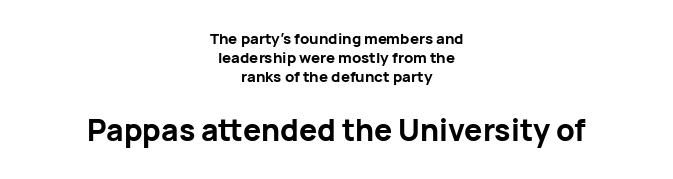
Heavy, bold letterforms. You could not count columns in this text — the font is proportionally spaced. Whoever set this made the second block the dominant, larger element. Neither beginnings nor endings align; midpoints do. Do the letters lean? They stand straight. Summary of vertical rhythm: regular, with standard interline spacing.
